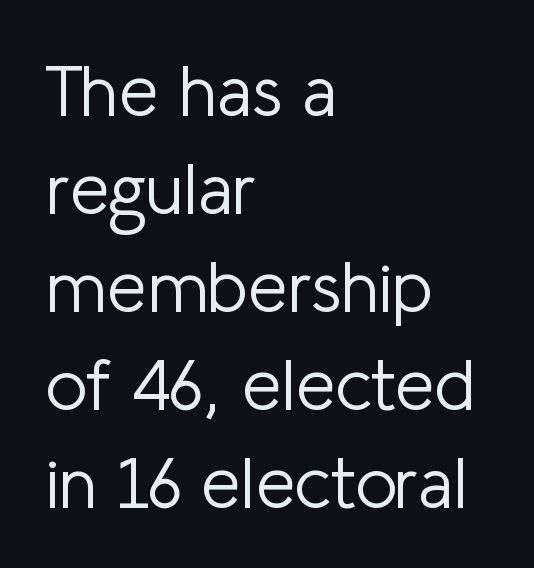
The image shows 71 px light sans-serif type, upright; set left-aligned, normal line spacing (1.38x), normal letter spacing, not underlined; low stroke contrast and a medium x-height.
